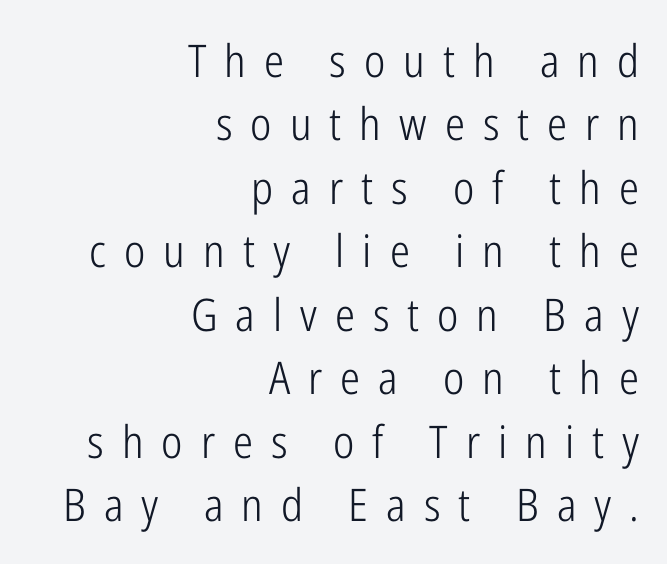
One glance says typical: line gaps are just what's usual. Characters remain perfectly vertical along every line. Grotesque or geometric, the face here clearly has no serifs. Ink coverage per letter is moderate at most.
